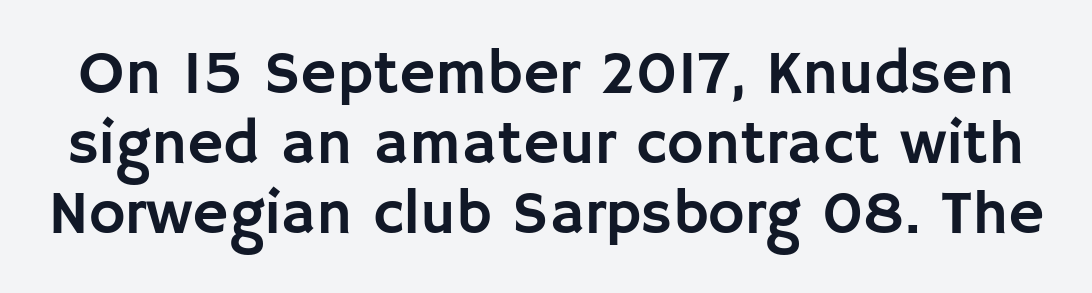
The image shows 62 px sans-serif type, upright; set tight line spacing (1.13x), normal letter spacing, not underlined; low stroke contrast and a large x-height.
